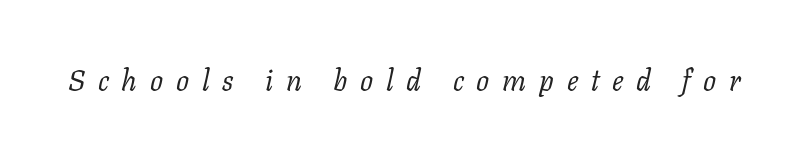
Q: Is the text bold? A: No.
Q: Is the text italic (slanted)? A: Yes, it leans right by about 11 degrees.
Q: Is the typeface a serif or a sans-serif typeface? A: Serif.
Q: Is the text underlined? A: No.
Q: Is the spacing between letters normal or unusually wide? A: Unusually wide.
Q: Width (condensed, normal, or wide)? A: Normal.
Q: Stroke contrast? A: Low.
Q: x-height? A: Medium.
Q: Monospaced? A: No.
